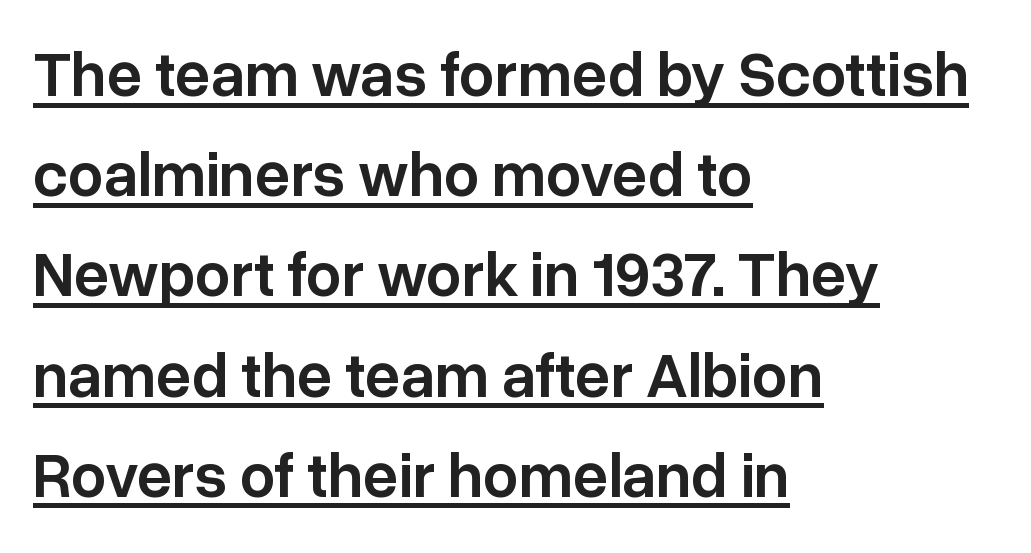
{"serif": "no", "italic": "no", "bold": "semi", "weight": "semibold", "width": "normal", "stroke_contrast": "low", "x_height": "medium", "monospaced": "no", "underline": "yes", "align": "left", "line_spacing": "normal", "line_spacing_ratio": 1.59, "letter_spacing": "normal", "letter_spacing_em": 0.0, "glyph_px": 63}
